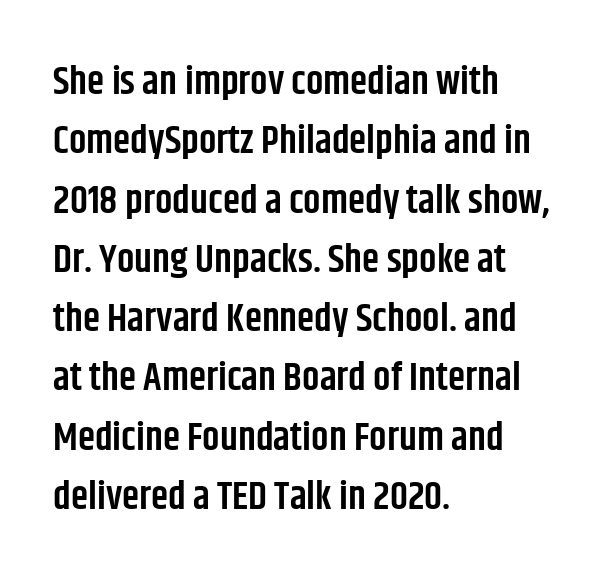
Vertical strokes here are truly vertical. Decoration check: the copy has no underline. Between one letter and the next there's only the usual sliver of space. A sans-serif font was chosen for this passage. Typesetter's note: demi weight, one step under bold.
